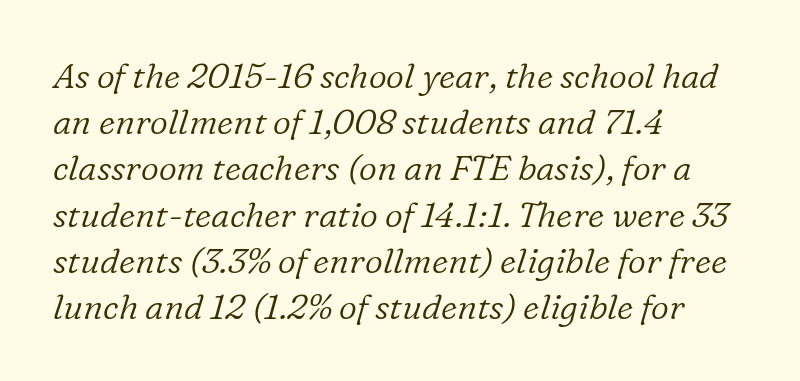
Q: Is the text bold? A: No.
Q: Is the text italic (slanted)? A: Yes, it leans right by about 16 degrees.
Q: Is the typeface a serif or a sans-serif typeface? A: Serif.
Q: Is the text underlined? A: No.
Q: How is the paragraph aligned? A: Left-aligned.
Q: Is the spacing between letters normal or unusually wide? A: Normal.
Q: Is the spacing between lines tight, normal or loose? A: Normal.
Q: Width (condensed, normal, or wide)? A: Normal.
Q: Stroke contrast? A: Low.
Q: x-height? A: Medium.
Q: Monospaced? A: No.
